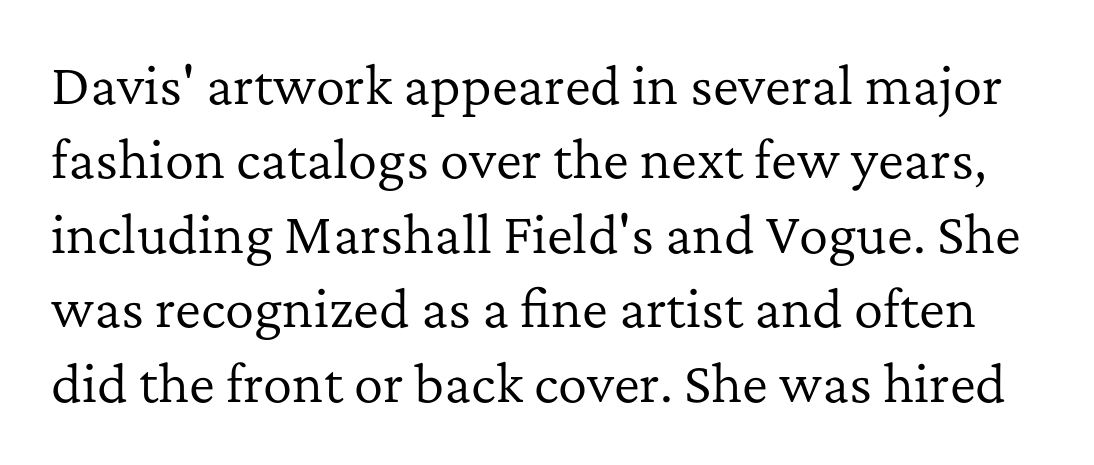
This rendering leaves character spacing at its baseline value. Posture: straight, roman, zero tilt. Just letters on the line, the space beneath them empty. Caption: face not bold, strokes unweighted.
